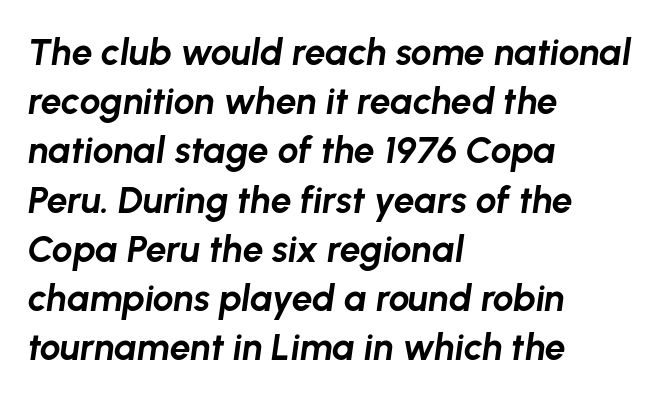
{"italic": "yes", "lean": "right", "slant_degrees": 8, "bold": "yes", "weight": "bold", "width": "normal", "stroke_contrast": "low", "x_height": "medium", "monospaced": "no", "underline": "no", "align": "left", "line_spacing": "normal", "line_spacing_ratio": 1.33, "letter_spacing": "normal", "letter_spacing_em": 0.0, "glyph_px": 37}
